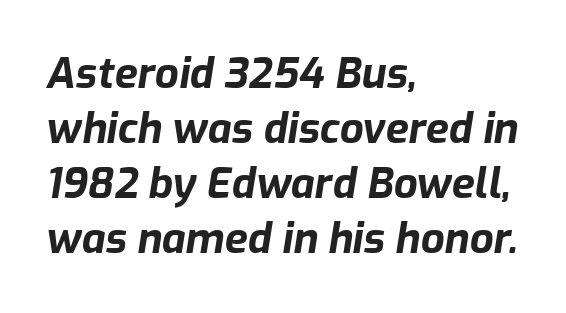
{"italic": "yes", "lean": "right", "slant_degrees": 9, "bold": "yes", "weight": "bold", "width": "normal", "stroke_contrast": "low", "x_height": "medium", "monospaced": "no", "underline": "no", "align": "left", "line_spacing": "normal", "line_spacing_ratio": 1.31, "letter_spacing": "normal", "letter_spacing_em": 0.0, "glyph_px": 42}
